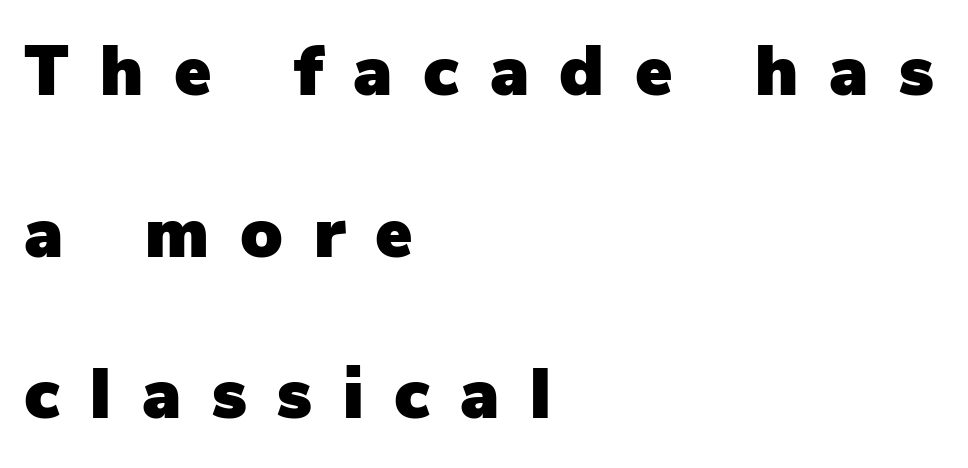
Regarding serifs, this sample does without them. Observe the wide spacing: letters keep a clear distance from each other. Every row of glyphs begins at an identical x-position on the left. Every stem runs plumb, perpendicular to the baseline. Character widths vary here, with narrow letters taking less room than wide ones. Decoration check: the copy has no underline.
